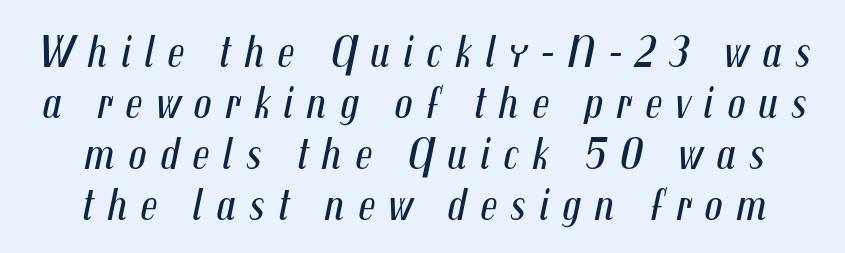
Q: Is the text bold? A: No.
Q: Is the text italic (slanted)? A: Yes, it leans right by about 12 degrees.
Q: Is the text underlined? A: No.
Q: Is the spacing between letters normal or unusually wide? A: Unusually wide.
Q: Is the spacing between lines tight, normal or loose? A: Tight.
Q: Width (condensed, normal, or wide)? A: Condensed.
Q: Stroke contrast? A: Medium.
Q: x-height? A: Medium.
Q: Monospaced? A: No.
